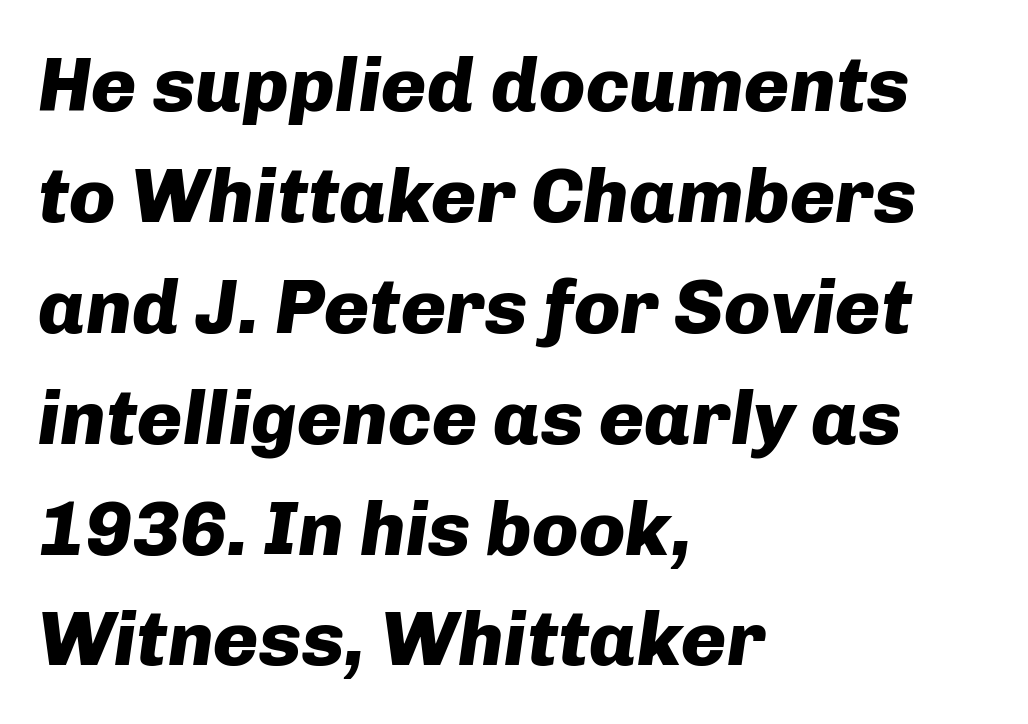
{"italic": "yes", "lean": "right", "slant_degrees": 8, "bold": "yes", "weight": "heavy", "width": "normal", "stroke_contrast": "low", "x_height": "medium", "monospaced": "no", "underline": "no", "align": "left", "line_spacing": "normal", "line_spacing_ratio": 1.44, "letter_spacing": "normal", "letter_spacing_em": 0.0, "glyph_px": 77}
